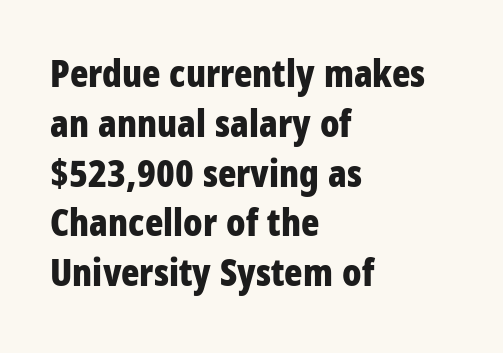
Q: Is the text bold? A: Yes.
Q: Is the text italic (slanted)? A: No, it is upright.
Q: Is the typeface a serif or a sans-serif typeface? A: Sans-serif.
Q: Is the text underlined? A: No.
Q: How is the paragraph aligned? A: Left-aligned.
Q: Is the spacing between letters normal or unusually wide? A: Normal.
Q: Is the spacing between lines tight, normal or loose? A: Normal.
Q: Width (condensed, normal, or wide)? A: Condensed.
Q: Stroke contrast? A: Low.
Q: x-height? A: Large.
Q: Monospaced? A: No.
